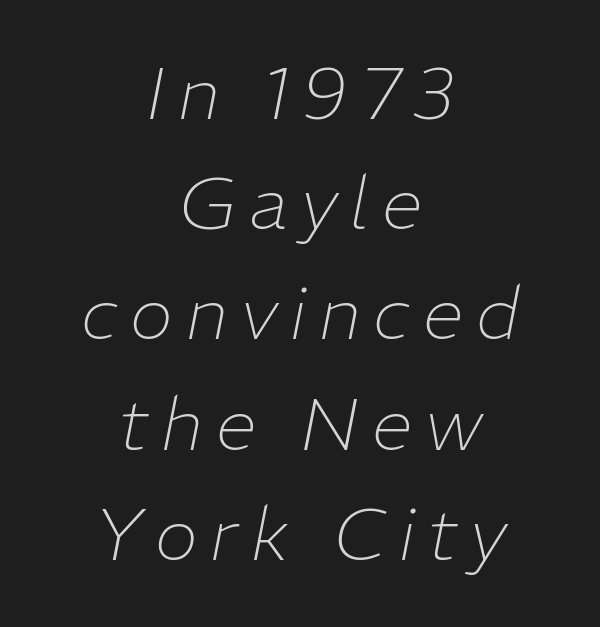
Q: Is the text bold? A: No.
Q: Is the text italic (slanted)? A: Yes, it leans right by about 11 degrees.
Q: Is the text underlined? A: No.
Q: How is the paragraph aligned? A: Centered.
Q: Is the spacing between lines tight, normal or loose? A: Normal.
Q: Width (condensed, normal, or wide)? A: Normal.
Q: Stroke contrast? A: Low.
Q: x-height? A: Medium.
Q: Monospaced? A: No.
